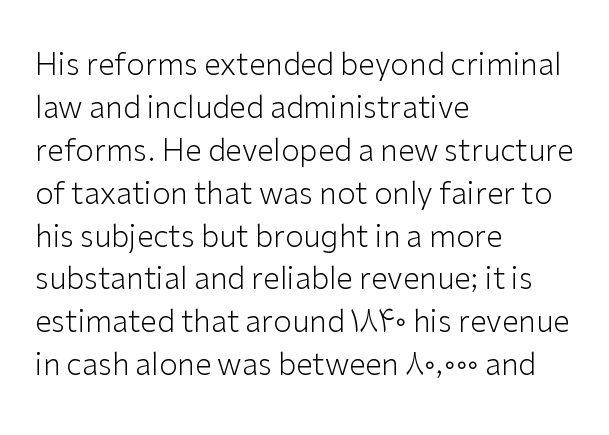
Q: Is the text bold? A: No.
Q: Is the text italic (slanted)? A: No, it is upright.
Q: Is the typeface a serif or a sans-serif typeface? A: Sans-serif.
Q: Is the text underlined? A: No.
Q: How is the paragraph aligned? A: Left-aligned.
Q: Is the spacing between letters normal or unusually wide? A: Normal.
Q: Is the spacing between lines tight, normal or loose? A: Normal.
Q: Width (condensed, normal, or wide)? A: Normal.
Q: Stroke contrast? A: Low.
Q: x-height? A: Medium.
Q: Monospaced? A: No.
